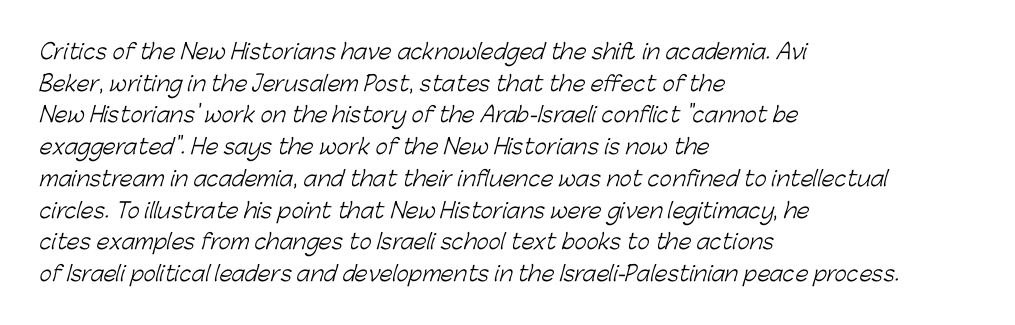
The image shows 21 px text type; set left-aligned, normal line spacing (1.51x), normal letter spacing, not underlined.
